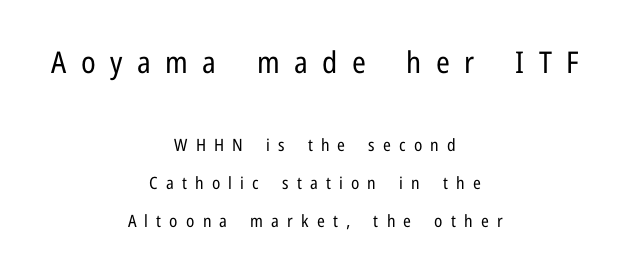
This rendering employs a face without finishing strokes, i.e., a sans-serif. Caption: expanded tracking, letters set apart. If you measured baseline to baseline, you'd find a long distance. This is roman type, the default non-slanted kind. In CSS terms this would be text-align: center. The rendering uses natural spacing where letterforms have individual widths.
